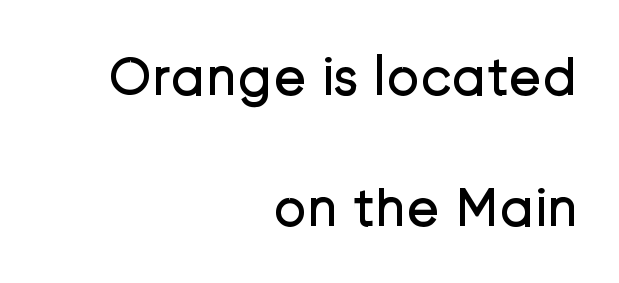
Q: Is the text bold? A: No.
Q: Is the text italic (slanted)? A: No, it is upright.
Q: Is the typeface a serif or a sans-serif typeface? A: Sans-serif.
Q: Is the text underlined? A: No.
Q: How is the paragraph aligned? A: Right-aligned.
Q: Is the spacing between letters normal or unusually wide? A: Normal.
Q: Is the spacing between lines tight, normal or loose? A: Loose.
Q: Width (condensed, normal, or wide)? A: Normal.
Q: Stroke contrast? A: Low.
Q: x-height? A: Medium.
Q: Monospaced? A: No.
